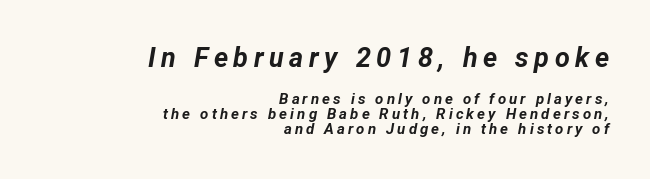
{"italic": "yes", "lean": "right", "slant_degrees": 12, "bold": "yes", "underline": "no", "align": "right", "line_spacing": "tight", "line_spacing_ratio": 1.0, "letter_spacing": "wide", "letter_spacing_em": 0.21, "larger_block": "first", "size_ratio": 1.8, "glyph_px": 27}
